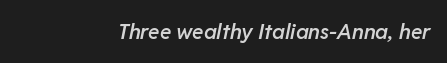
{"italic": "yes", "lean": "right", "slant_degrees": 11, "bold": "semi", "underline": "no", "letter_spacing": "normal", "letter_spacing_em": 0.0, "glyph_px": 21}
